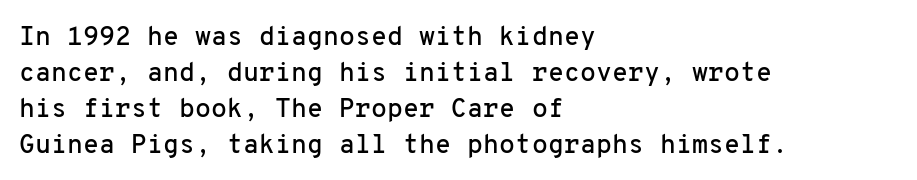
{"italic": "no", "underline": "no", "align": "left", "line_spacing": "normal", "line_spacing_ratio": 1.38, "letter_spacing": "normal", "letter_spacing_em": 0.0, "glyph_px": 26}
